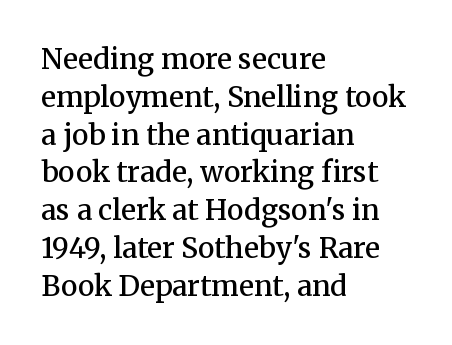
{"serif": "yes", "italic": "no", "bold": "semi", "weight": "semibold", "width": "normal", "stroke_contrast": "medium", "x_height": "medium", "monospaced": "no", "underline": "no", "align": "left", "line_spacing": "normal", "line_spacing_ratio": 1.35, "letter_spacing": "normal", "letter_spacing_em": 0.0, "glyph_px": 28}
